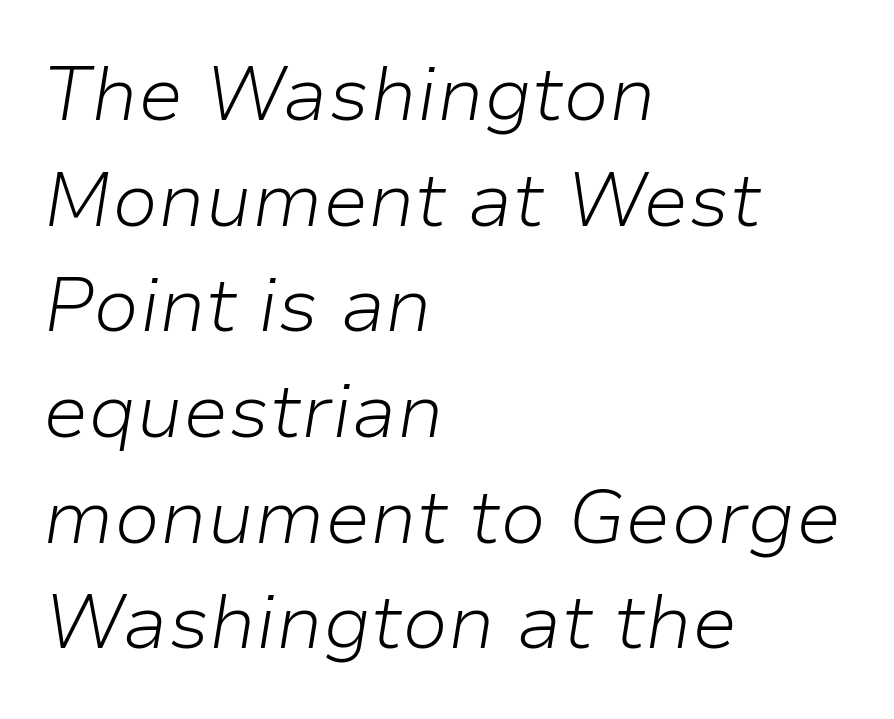
{"italic": "yes", "lean": "right", "slant_degrees": 9, "bold": "no", "weight": "light", "width": "normal", "stroke_contrast": "low", "x_height": "medium", "monospaced": "no", "underline": "no", "align": "left", "line_spacing": "normal", "line_spacing_ratio": 1.39, "letter_spacing": "normal", "letter_spacing_em": 0.0, "glyph_px": 76}
